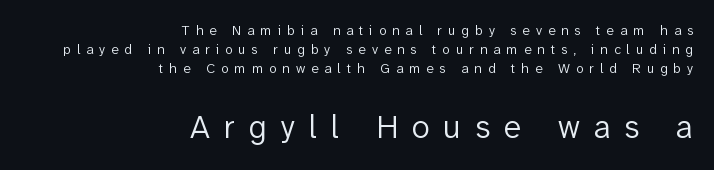
Quick note: underline off. The typography opts for an upright posture over an oblique one. The lines sit at an ordinary, default distance from one another. The passage shown is typed in a proportional face where columns would drift. Is the type heavy? It reads as light-to-regular instead. The typeface chosen for these lines omits serifs.
